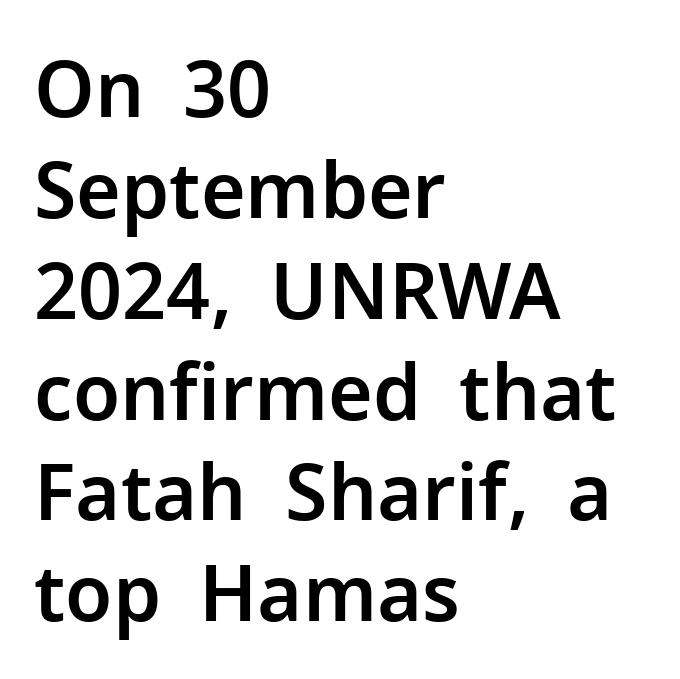
The image shows 77 px sans-serif type, upright; set left-aligned, normal line spacing (1.31x), normal letter spacing, not underlined; low stroke contrast and a medium x-height.
